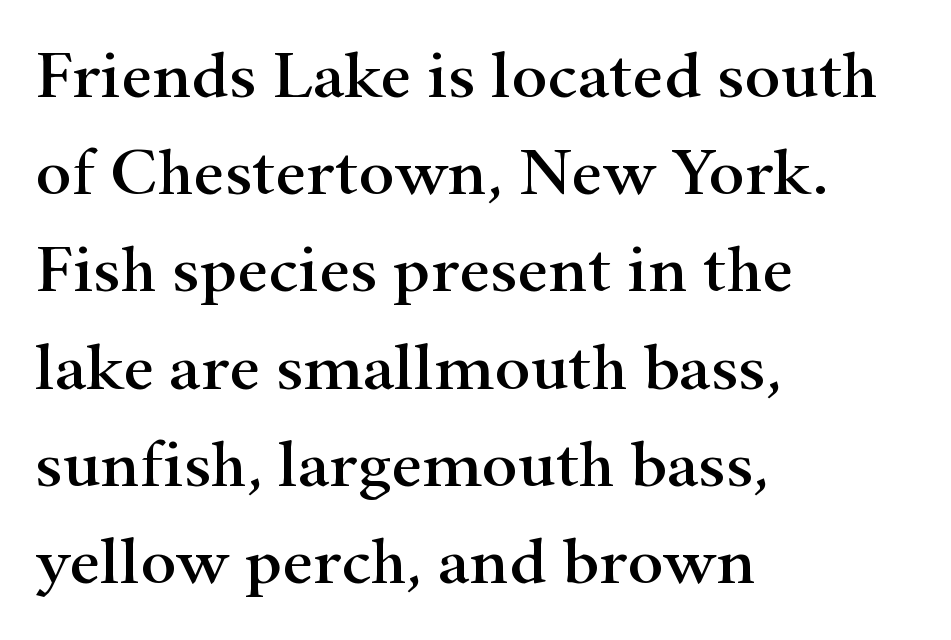
The image shows 68 px wide serif type, upright; set left-aligned, normal line spacing (1.43x), normal letter spacing, not underlined; high stroke contrast and a small x-height.
